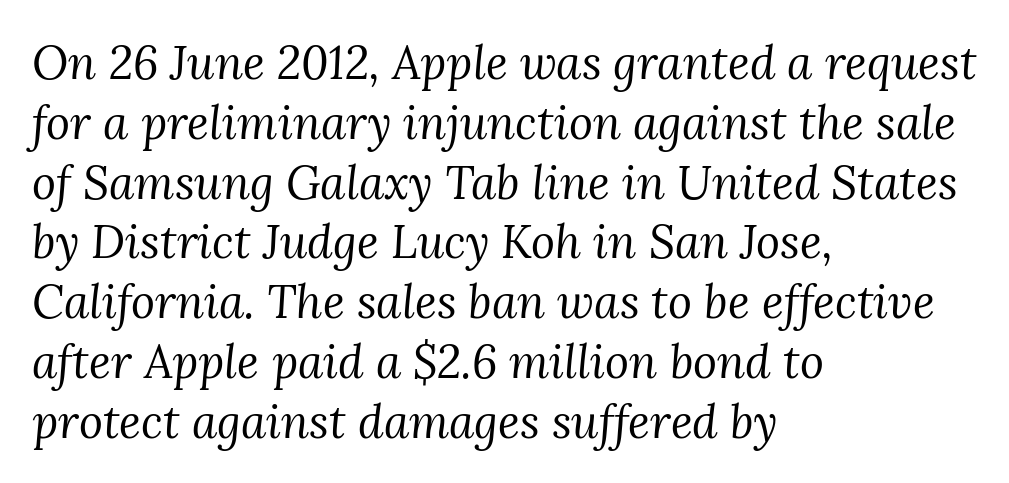
The zone under the glyphs is completely vacant. The passage shown is typed in a proportional face where columns would drift. Each letter's strokes conclude with small projecting serifs. Vertical stems look standard width or narrower in stroke.
